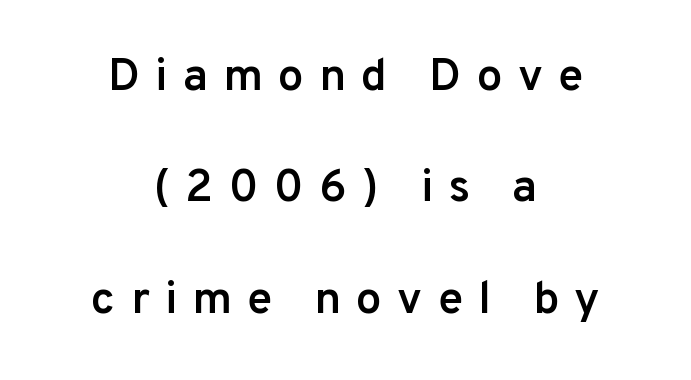
Q: Is the text bold? A: Semi-bold.
Q: Is the text italic (slanted)? A: No, it is upright.
Q: Is the typeface a serif or a sans-serif typeface? A: Sans-serif.
Q: Is the text underlined? A: No.
Q: How is the paragraph aligned? A: Centered.
Q: Is the spacing between letters normal or unusually wide? A: Unusually wide.
Q: Is the spacing between lines tight, normal or loose? A: Loose.
Q: Width (condensed, normal, or wide)? A: Normal.
Q: Stroke contrast? A: Low.
Q: x-height? A: Medium.
Q: Monospaced? A: No.
